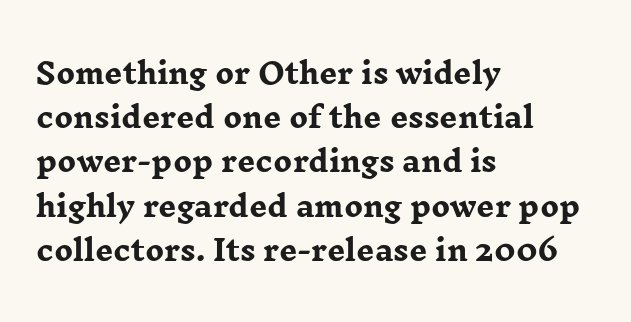
{"serif": "yes", "italic": "no", "bold": "yes", "weight": "heavy", "width": "wide", "stroke_contrast": "low", "x_height": "medium", "monospaced": "no", "underline": "no", "align": "left", "line_spacing": "normal", "line_spacing_ratio": 1.58, "letter_spacing": "normal", "letter_spacing_em": 0.0, "glyph_px": 28}
